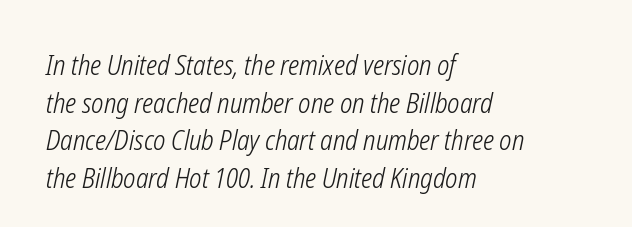
The image shows 27 px text type, italic (leaning right); set left-aligned, normal line spacing (1.39x), normal letter spacing, not underlined.
